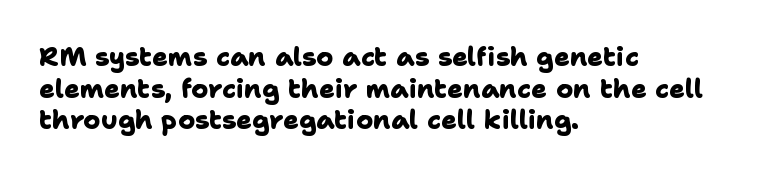
The image shows 26 px bold type; set left-aligned, line spacing 1.22x, normal letter spacing, not underlined.
